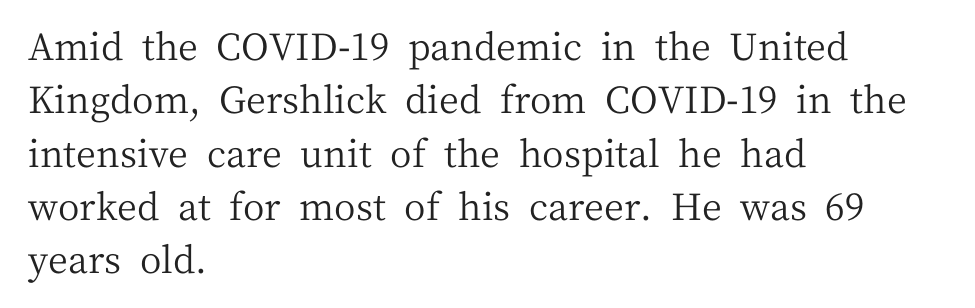
Q: Is the text bold? A: No.
Q: Is the text italic (slanted)? A: No, it is upright.
Q: Is the typeface a serif or a sans-serif typeface? A: Serif.
Q: Is the text underlined? A: No.
Q: How is the paragraph aligned? A: Left-aligned.
Q: Is the spacing between letters normal or unusually wide? A: Normal.
Q: Is the spacing between lines tight, normal or loose? A: Normal.
Q: Width (condensed, normal, or wide)? A: Normal.
Q: Stroke contrast? A: Medium.
Q: x-height? A: Medium.
Q: Monospaced? A: No.
